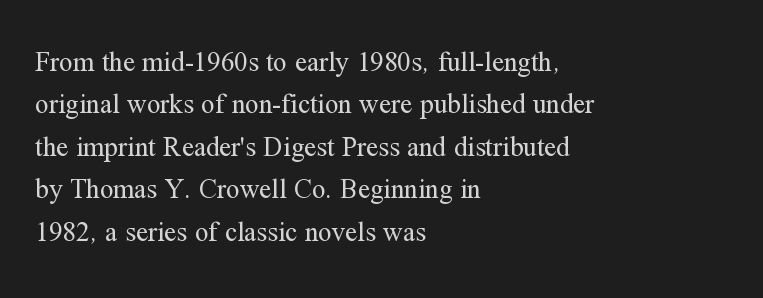
Q: Is the text bold? A: No.
Q: Is the text italic (slanted)? A: No, it is upright.
Q: Is the text underlined? A: No.
Q: How is the paragraph aligned? A: Left-aligned.
Q: Is the spacing between letters normal or unusually wide? A: Normal.
Q: Is the spacing between lines tight, normal or loose? A: Normal.
